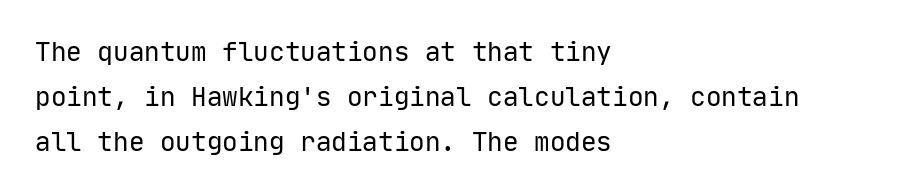
{"italic": "no", "bold": "no", "underline": "no", "align": "left", "line_spacing_ratio": 1.73, "letter_spacing": "normal", "letter_spacing_em": 0.0, "glyph_px": 26}
